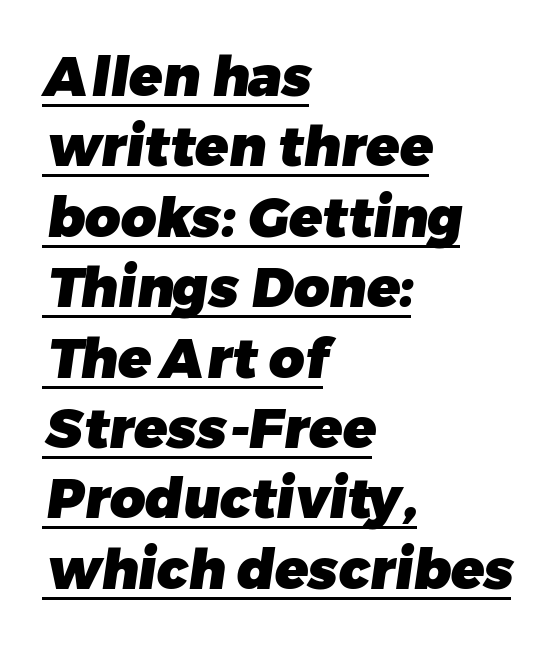
Q: Is the text bold? A: Yes.
Q: Is the typeface a serif or a sans-serif typeface? A: Sans-serif.
Q: Is the text underlined? A: Yes.
Q: How is the paragraph aligned? A: Left-aligned.
Q: Is the spacing between letters normal or unusually wide? A: Normal.
Q: Is the spacing between lines tight, normal or loose? A: Normal.
Q: Width (condensed, normal, or wide)? A: Normal.
Q: Stroke contrast? A: Low.
Q: x-height? A: Medium.
Q: Monospaced? A: No.
